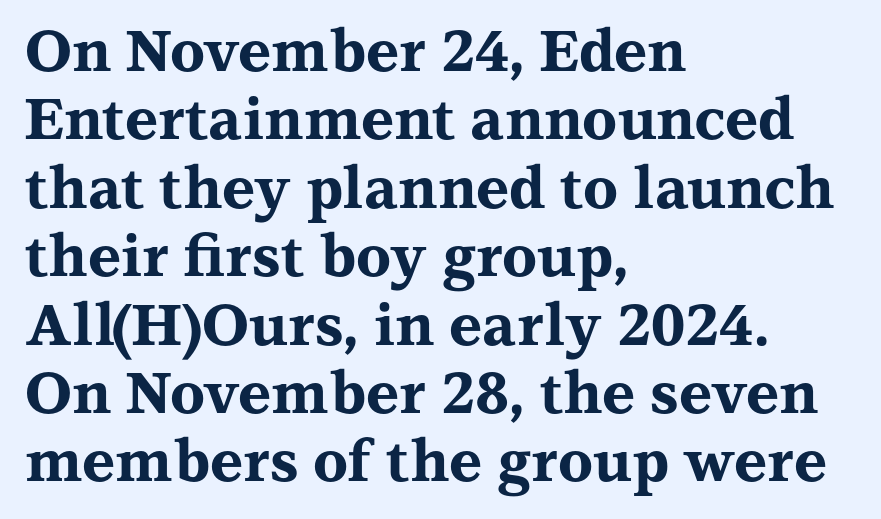
{"serif": "yes", "italic": "no", "bold": "yes", "weight": "bold", "width": "wide", "stroke_contrast": "medium", "x_height": "medium", "monospaced": "no", "underline": "no", "align": "left", "line_spacing_ratio": 1.2, "letter_spacing": "normal", "letter_spacing_em": 0.0, "glyph_px": 57}
